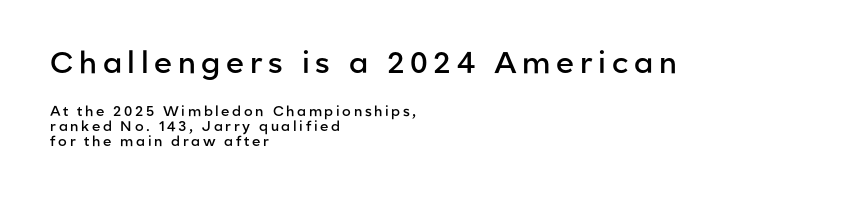
The space between consecutive lines is stingy. Size hierarchy here favors the leading block over the trailing one. The ragged edge is on the right, which tells us the setting is flush left. The face used here is a sans, in the tradition of grotesques and geometrics. Posture: vertical. Type without underlining.
